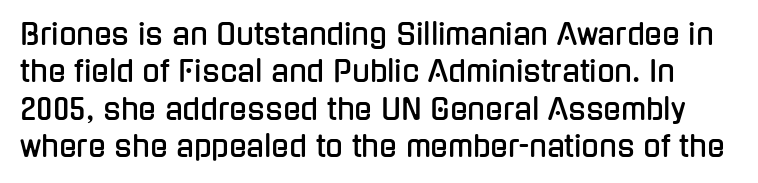
Honestly, the letter spacing is just normal — you wouldn't notice it. Think of a printed novel: that variable character pitch is what you see here. Posture: upright roman. The space between consecutive lines is moderate.
